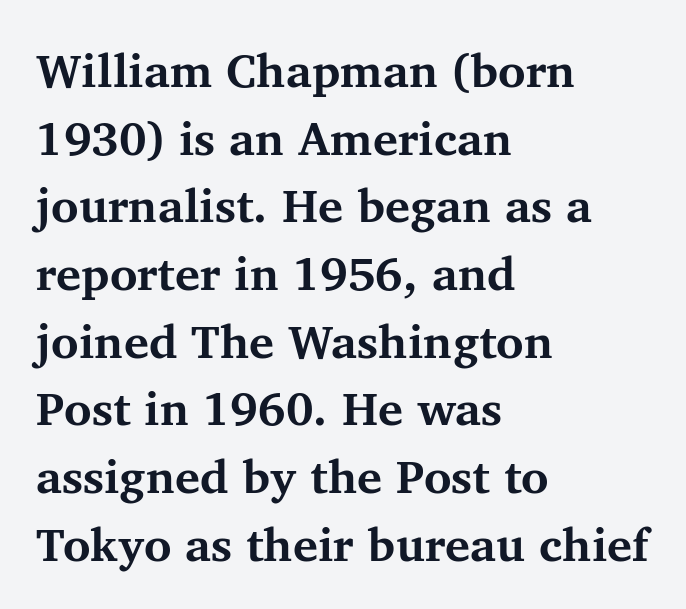
This rendering employs a face with finishing strokes, i.e., a serif. Underlining? Definitely not there. You'd pick this weight for a headline — it's a proper bold. Notice how the stems are strictly vertical — no italics here. Notice how descenders clear the ascenders below comfortably — that's standard leading.
